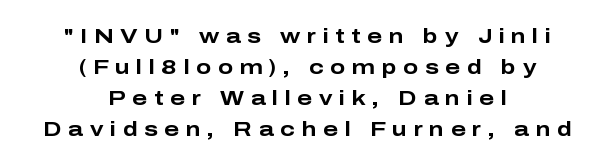
Q: Is the text bold? A: Yes.
Q: Is the text italic (slanted)? A: No, it is upright.
Q: Is the text underlined? A: No.
Q: How is the paragraph aligned? A: Centered.
Q: Is the spacing between letters normal or unusually wide? A: Unusually wide.
Q: Is the spacing between lines tight, normal or loose? A: Normal.
